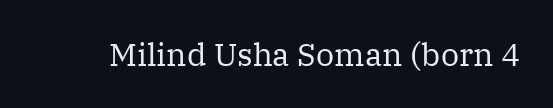
{"serif": "yes", "italic": "no", "bold": "no", "weight": "regular", "width": "normal", "stroke_contrast": "medium", "x_height": "medium", "monospaced": "no", "underline": "no", "letter_spacing": "normal", "letter_spacing_em": 0.0, "glyph_px": 32}
